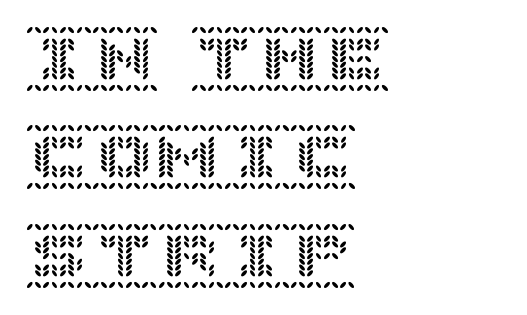
The image shows 66 px text type, upright; set left-aligned, normal line spacing (1.49x), normal letter spacing, not underlined; a large x-height.
